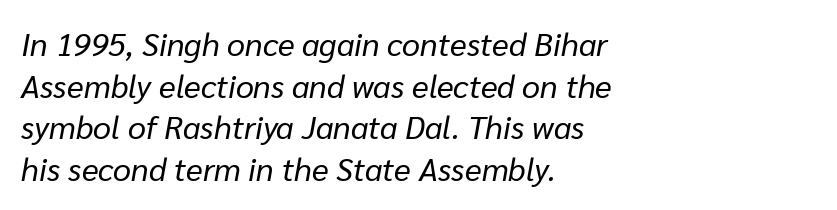
{"italic": "yes", "lean": "right", "slant_degrees": 10, "bold": "no", "weight": "regular", "width": "normal", "stroke_contrast": "low", "x_height": "medium", "monospaced": "no", "underline": "no", "align": "left", "line_spacing": "normal", "line_spacing_ratio": 1.3, "letter_spacing": "normal", "letter_spacing_em": 0.0, "glyph_px": 32}
